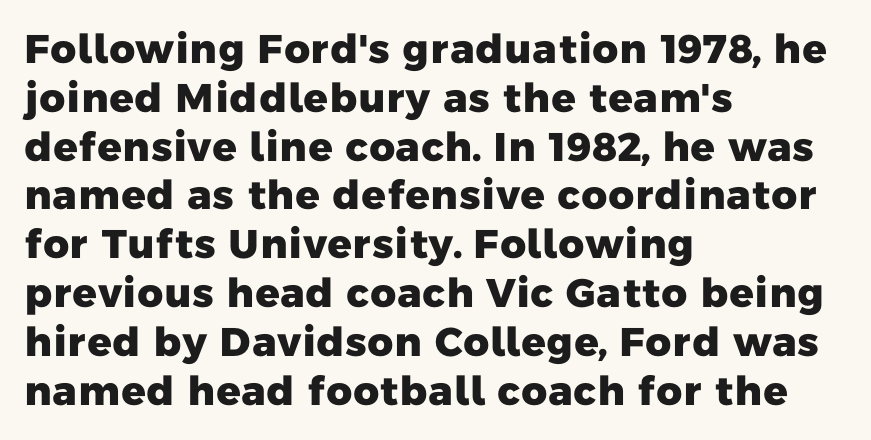
Decoration check: the copy has no underline. Regarding serifs, this sample does without them. The lines are quadded left. Short note: letters normally spaced.
